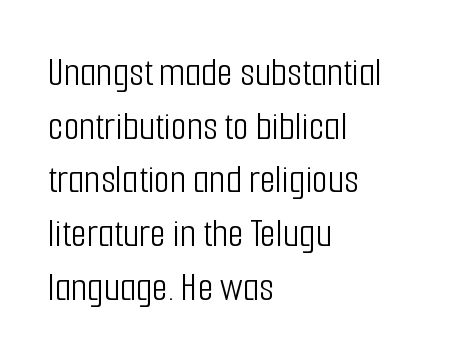
The image shows 41 px light, condensed sans-serif type, upright; set left-aligned, normal line spacing (1.31x), normal letter spacing, not underlined; low stroke contrast and a medium x-height.
